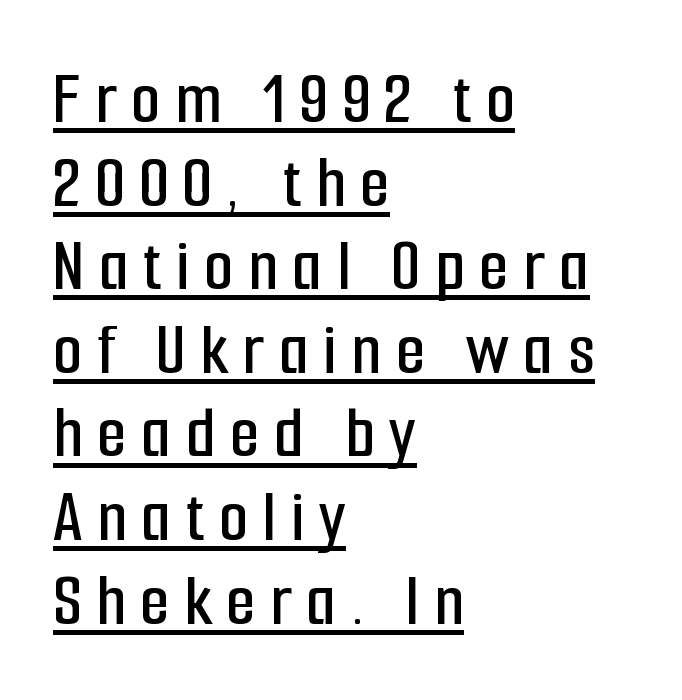
Q: Is the text italic (slanted)? A: No, it is upright.
Q: Is the typeface a serif or a sans-serif typeface? A: Sans-serif.
Q: Is the text underlined? A: Yes.
Q: How is the paragraph aligned? A: Left-aligned.
Q: Is the spacing between lines tight, normal or loose? A: Tight.
Q: Width (condensed, normal, or wide)? A: Condensed.
Q: Stroke contrast? A: Low.
Q: x-height? A: Medium.
Q: Monospaced? A: No.
